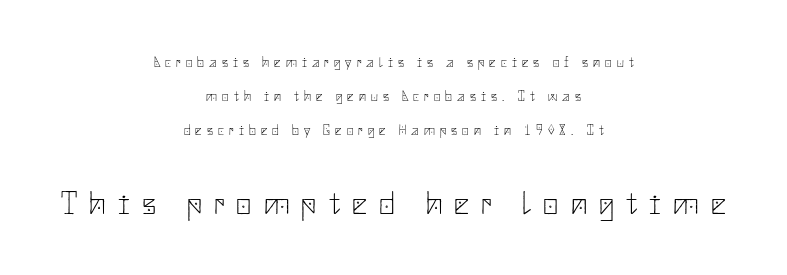
The image shows 33 px thin sans-serif type, upright; set centered, loose line spacing (2.43x), unusually wide letter spacing (+0.37 em), not underlined; the second (bottom) block is 2.36x larger; low stroke contrast and a small x-height.
